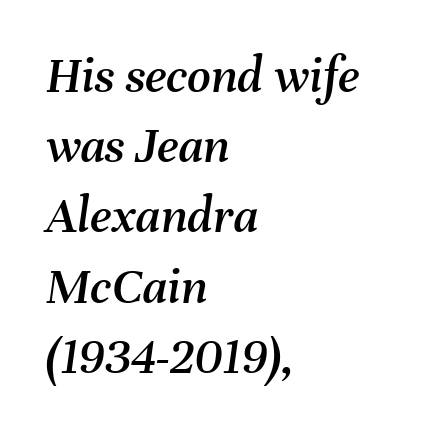
The image shows 52 px text type, italic (leaning right); set left-aligned, normal line spacing (1.35x), normal letter spacing, not underlined; medium stroke contrast and a medium x-height.
